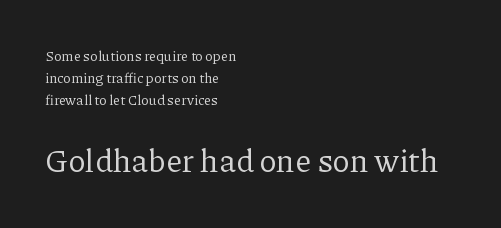
Visually the block forms a straight wall on the left and a jagged coastline on the right. The passage shown stacks its lines at a standard gap. Heaviness? Minimal to ordinary, like unemphasized prose. Default kerning and tracking; the words read as compact shapes. The lower block of text is set noticeably larger than the block above it. Character widths vary here, with narrow letters taking less room than wide ones.
